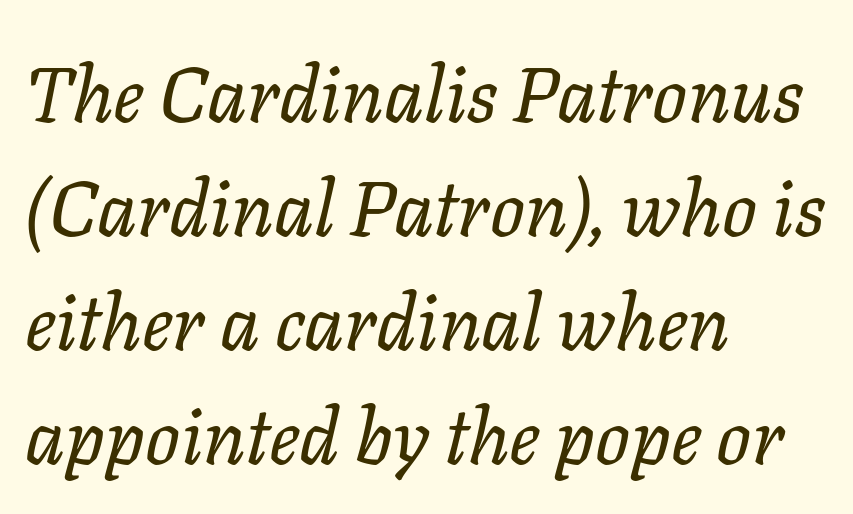
The image shows 77 px regular-weight type, italic (leaning right); set left-aligned, normal line spacing (1.48x), normal letter spacing, not underlined; low stroke contrast and a medium x-height.
